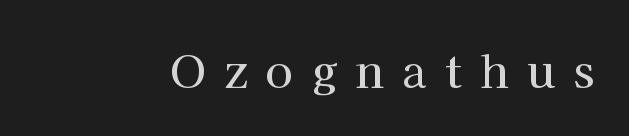
Q: Is the text italic (slanted)? A: No, it is upright.
Q: Is the typeface a serif or a sans-serif typeface? A: Serif.
Q: Is the text underlined? A: No.
Q: Is the spacing between letters normal or unusually wide? A: Unusually wide.
Q: Width (condensed, normal, or wide)? A: Normal.
Q: Stroke contrast? A: High.
Q: x-height? A: Medium.
Q: Monospaced? A: No.
